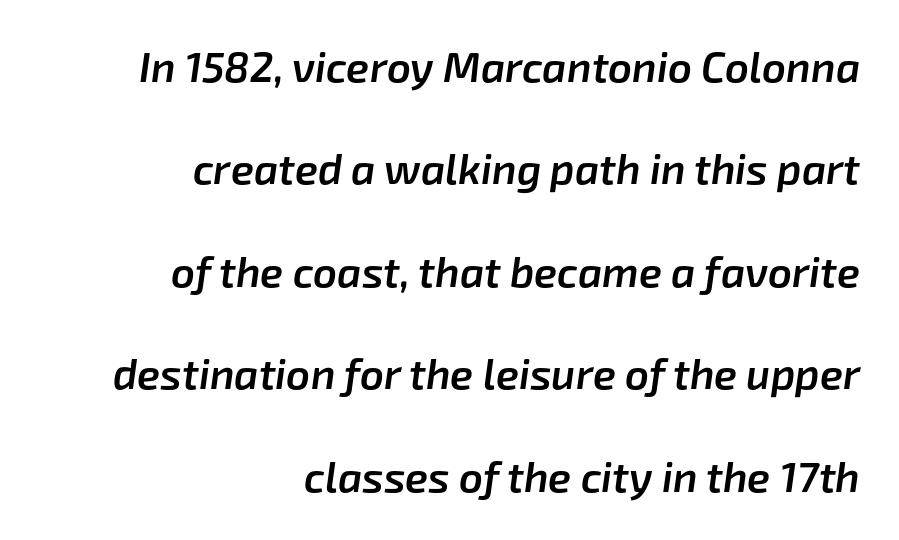
Q: Is the text bold? A: Semi-bold.
Q: Is the text italic (slanted)? A: Yes, it leans right by about 8 degrees.
Q: Is the text underlined? A: No.
Q: How is the paragraph aligned? A: Right-aligned.
Q: Is the spacing between letters normal or unusually wide? A: Normal.
Q: Is the spacing between lines tight, normal or loose? A: Loose.
Q: Width (condensed, normal, or wide)? A: Normal.
Q: Stroke contrast? A: Low.
Q: x-height? A: Medium.
Q: Monospaced? A: No.
